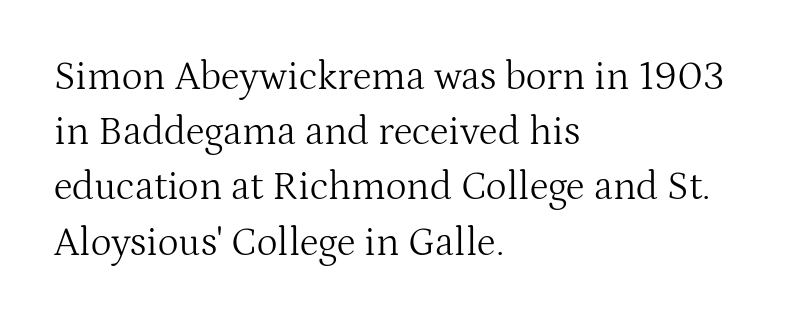
The image shows 40 px light serif type, upright; set left-aligned, normal line spacing (1.38x), normal letter spacing, not underlined; medium stroke contrast and a medium x-height.
